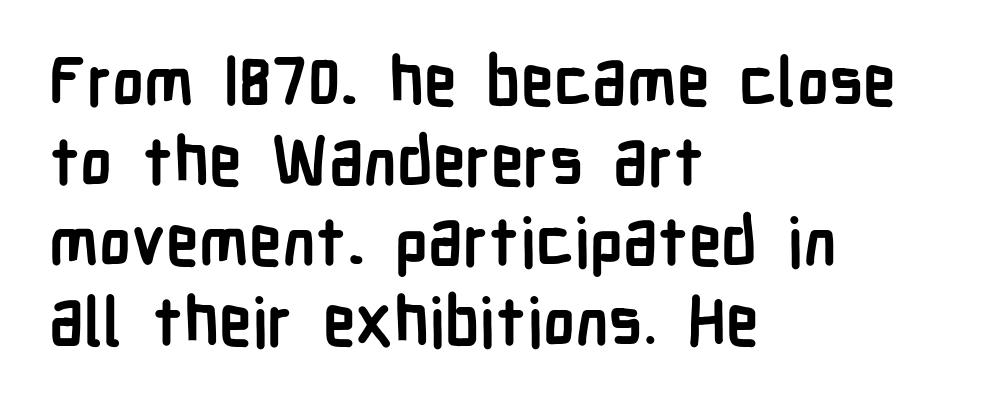
{"serif": "no", "italic": "no", "bold": "yes", "weight": "semibold", "width": "condensed", "stroke_contrast": "low", "x_height": "medium", "monospaced": "no", "underline": "no", "align": "left", "line_spacing_ratio": 1.21, "letter_spacing": "normal", "letter_spacing_em": 0.0, "glyph_px": 66}
